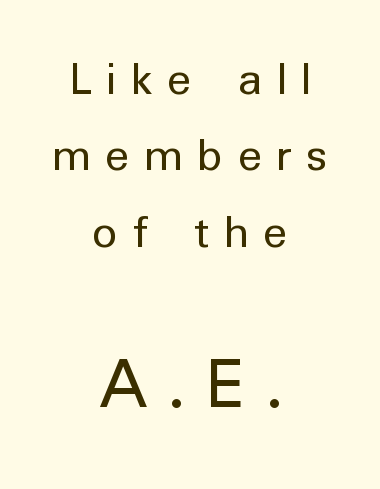
The image shows 75 px regular-weight sans-serif type, upright; set centered, normal line spacing (1.53x), unusually wide letter spacing (+0.29 em), not underlined; the second (bottom) block is 1.5x larger; low stroke contrast and a medium x-height.
